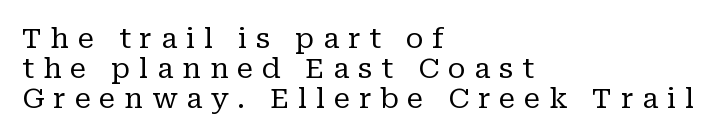
{"serif": "yes", "italic": "no", "bold": "no", "weight": "regular", "width": "normal", "stroke_contrast": "low", "x_height": "medium", "monospaced": "no", "underline": "no", "align": "left", "line_spacing": "tight", "line_spacing_ratio": 1.08, "letter_spacing": "wide", "letter_spacing_em": 0.31, "glyph_px": 28}
